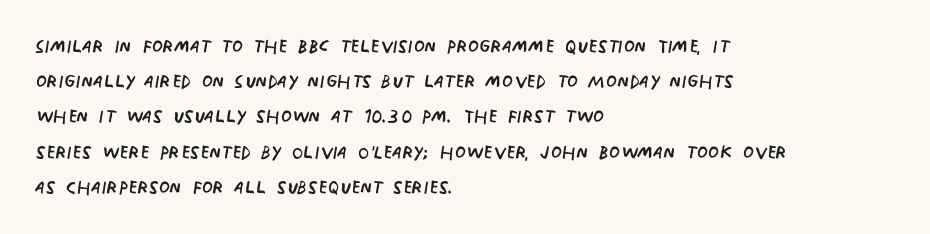
Q: Is the text bold? A: No.
Q: Is the text underlined? A: No.
Q: How is the paragraph aligned? A: Left-aligned.
Q: Is the spacing between letters normal or unusually wide? A: Normal.
Q: Is the spacing between lines tight, normal or loose? A: Normal.
